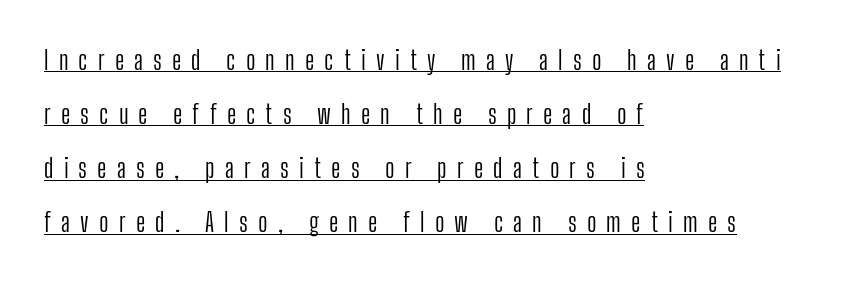
{"italic": "no", "bold": "no", "underline": "yes", "align": "left", "line_spacing": "loose", "line_spacing_ratio": 2.08, "letter_spacing": "wide", "letter_spacing_em": 0.39, "glyph_px": 26}
